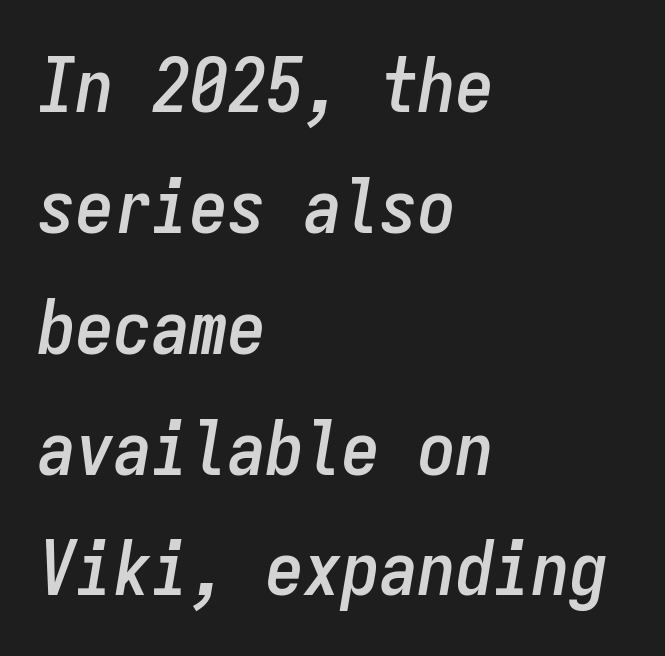
{"italic": "yes", "lean": "right", "slant_degrees": 9, "width": "condensed", "stroke_contrast": "low", "x_height": "medium", "monospaced": "yes", "underline": "no", "align": "left", "line_spacing": "normal", "line_spacing_ratio": 1.59, "letter_spacing": "normal", "letter_spacing_em": 0.0, "glyph_px": 76}
